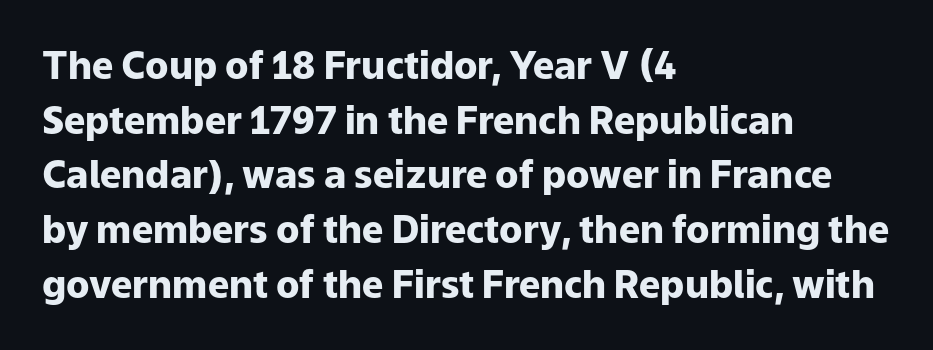
The image shows 38 px heavy sans-serif type, upright; set left-aligned, normal line spacing (1.44x), normal letter spacing, not underlined; low stroke contrast and a medium x-height.
